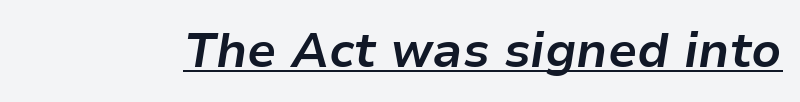
Q: Is the text bold? A: Yes.
Q: Is the text italic (slanted)? A: Yes, it leans right by about 9 degrees.
Q: Is the text underlined? A: Yes.
Q: Is the spacing between letters normal or unusually wide? A: Normal.
Q: Width (condensed, normal, or wide)? A: Normal.
Q: Stroke contrast? A: Low.
Q: x-height? A: Medium.
Q: Monospaced? A: No.
